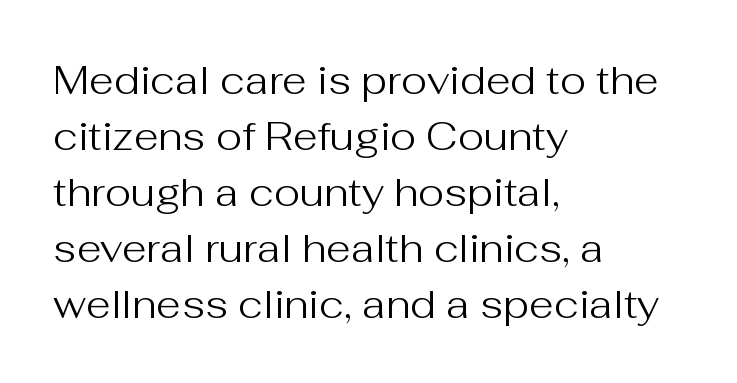
The image shows 40 px regular-weight sans-serif type, upright; set left-aligned, normal line spacing (1.4x), normal letter spacing, not underlined; medium stroke contrast and a medium x-height.
